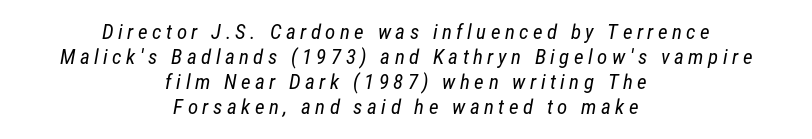
Q: Is the text bold? A: No.
Q: Is the text underlined? A: No.
Q: How is the paragraph aligned? A: Centered.
Q: Is the spacing between letters normal or unusually wide? A: Unusually wide.
